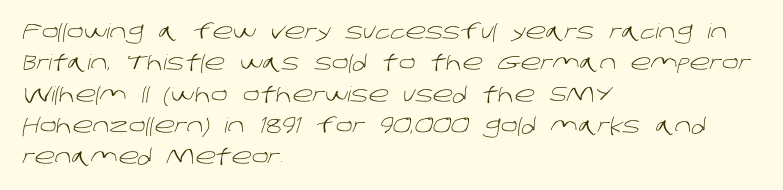
Horizontally, the lines are justified to the leading edge only. The space directly below the letters is spotless. There is no visible air inserted between adjacent glyphs. The face looks like a standard text weight, possibly lighter.
